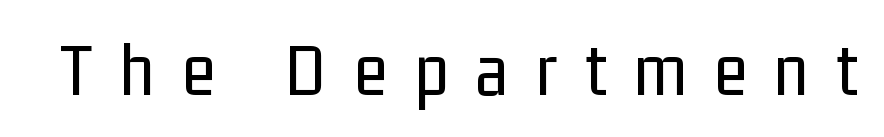
{"serif": "no", "italic": "no", "bold": "no", "weight": "regular", "width": "condensed", "stroke_contrast": "low", "x_height": "medium", "monospaced": "no", "underline": "no", "letter_spacing": "wide", "letter_spacing_em": 0.36, "glyph_px": 77}
